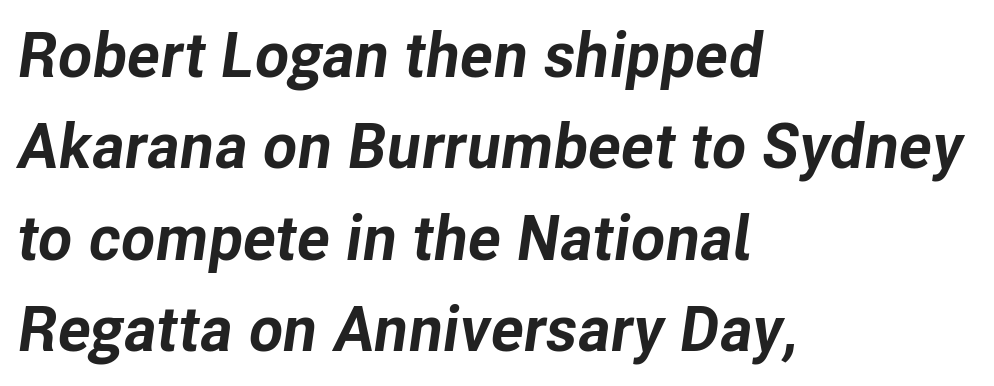
The image shows 63 px bold type, italic (leaning right); set left-aligned, normal line spacing (1.45x), normal letter spacing, not underlined; low stroke contrast and a medium x-height.
